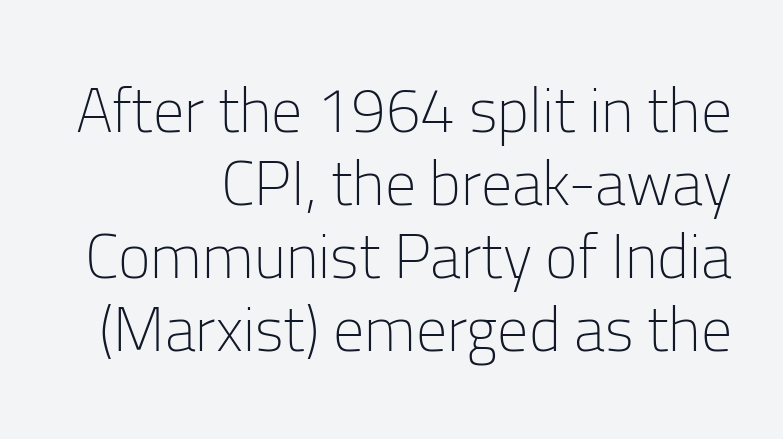
Q: Is the text bold? A: No.
Q: Is the text italic (slanted)? A: No, it is upright.
Q: Is the typeface a serif or a sans-serif typeface? A: Sans-serif.
Q: Is the text underlined? A: No.
Q: How is the paragraph aligned? A: Right-aligned.
Q: Is the spacing between letters normal or unusually wide? A: Normal.
Q: Width (condensed, normal, or wide)? A: Normal.
Q: Stroke contrast? A: Low.
Q: x-height? A: Medium.
Q: Monospaced? A: No.
